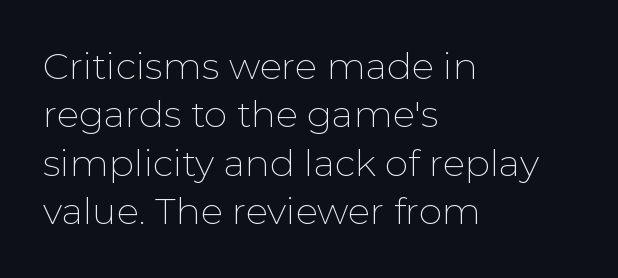
Look at the tracking — it's just the regular setting, nothing added. The face used here is a sans, in the tradition of grotesques and geometrics. Rendered with straight, roman letterforms. The letterforms sit at book weight or below. A clean baseline with only descenders dipping below it. Think of a printed novel: that variable character pitch is what you see here.
